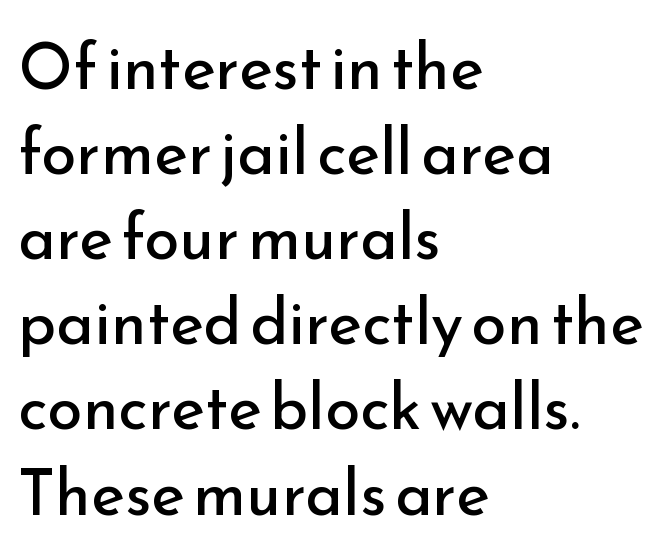
Stroke thickness stays within the range of a standard reading face or lighter. Is there any slant? The stems are plumb. Descenders hang freely into open space. Looks like regular typesetting: each glyph gets only the width it needs.
